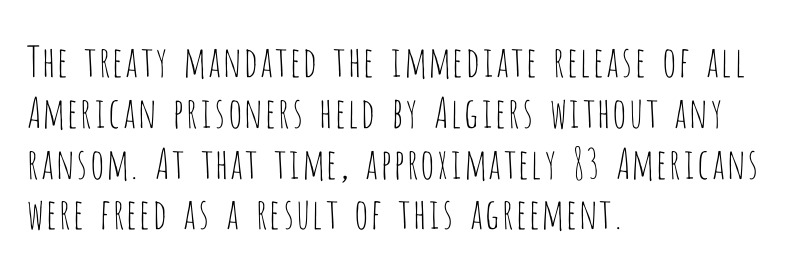
Q: Is the text bold? A: No.
Q: Is the text italic (slanted)? A: No, it is upright.
Q: Is the typeface a serif or a sans-serif typeface? A: Sans-serif.
Q: Is the text underlined? A: No.
Q: How is the paragraph aligned? A: Left-aligned.
Q: Is the spacing between letters normal or unusually wide? A: Normal.
Q: Width (condensed, normal, or wide)? A: Condensed.
Q: Stroke contrast? A: Low.
Q: x-height? A: Large.
Q: Monospaced? A: No.
